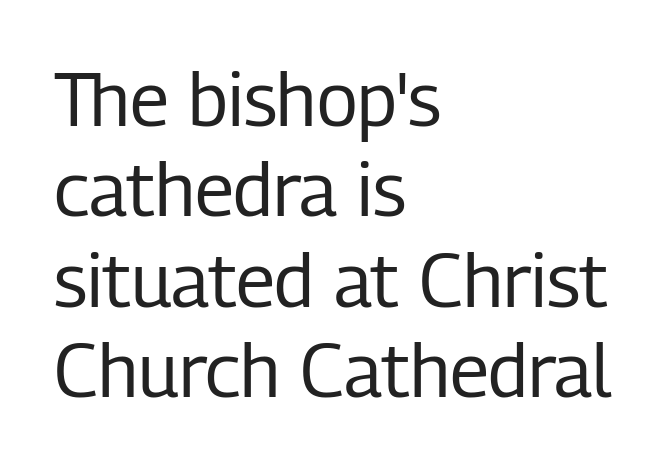
{"serif": "no", "italic": "no", "bold": "no", "weight": "regular", "width": "condensed", "stroke_contrast": "low", "x_height": "medium", "monospaced": "no", "underline": "no", "align": "left", "line_spacing_ratio": 1.22, "letter_spacing": "normal", "letter_spacing_em": 0.0, "glyph_px": 74}
